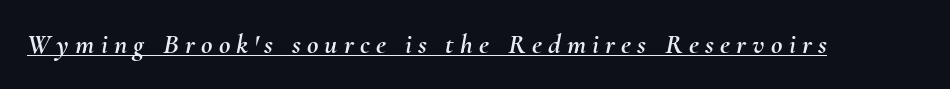
The image shows 28 px text type, italic (leaning right); set unusually wide letter spacing (+0.22 em), underlined; medium stroke contrast and a small x-height.
